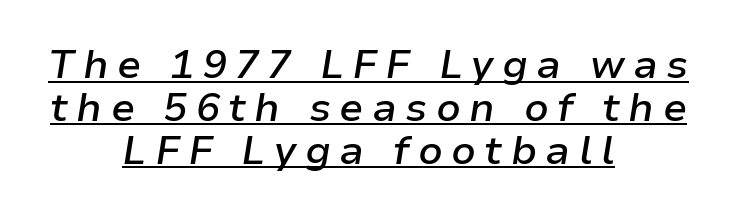
{"italic": "yes", "lean": "right", "slant_degrees": 9, "bold": "semi", "weight": "semibold", "width": "normal", "stroke_contrast": "low", "x_height": "medium", "monospaced": "no", "underline": "yes", "align": "center", "line_spacing": "tight", "line_spacing_ratio": 1.07, "letter_spacing": "wide", "letter_spacing_em": 0.21, "glyph_px": 40}
